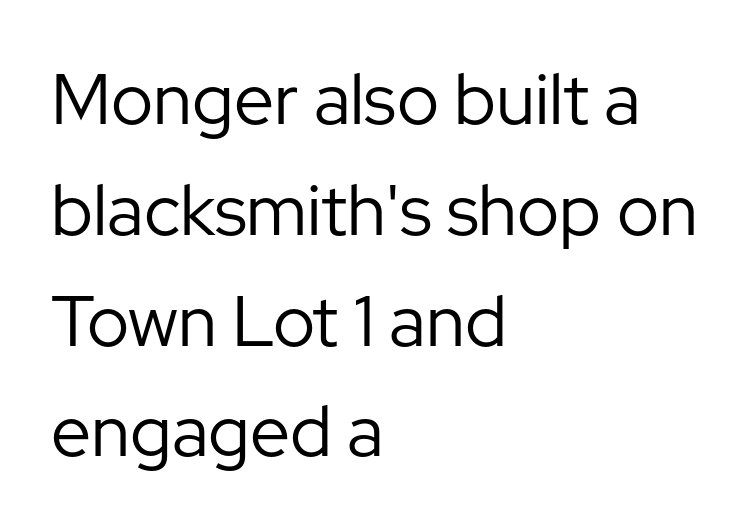
{"serif": "no", "italic": "no", "bold": "no", "weight": "regular", "width": "normal", "stroke_contrast": "low", "x_height": "medium", "monospaced": "no", "underline": "no", "align": "left", "line_spacing": "normal", "line_spacing_ratio": 1.56, "letter_spacing": "normal", "letter_spacing_em": 0.0, "glyph_px": 71}
